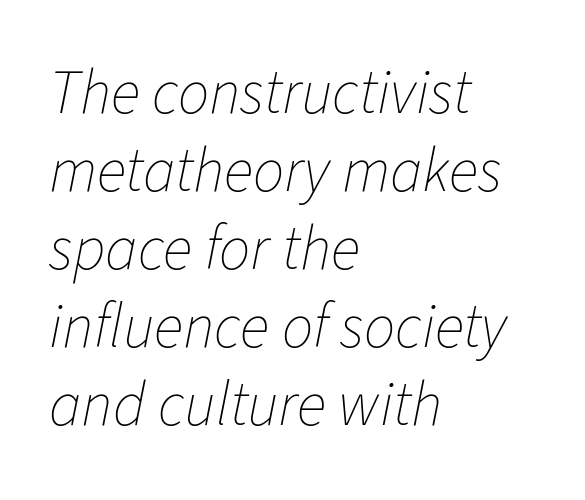
Descenders are the only things crossing below the line. Is the letter spacing exaggerated? No — it looks like the ordinary default. The compositor pushed each line to the left boundary. Here the designer chose a conventional face with non-uniform glyph widths. The face used here has a pronounced slope to its letters. Unbolded letterforms with no extra heft.
